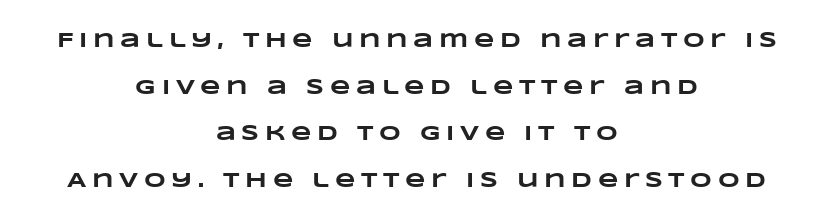
{"bold": "yes", "underline": "no", "align": "center", "line_spacing": "loose", "line_spacing_ratio": 2.22, "letter_spacing": "wide", "letter_spacing_em": 0.27, "glyph_px": 21}
